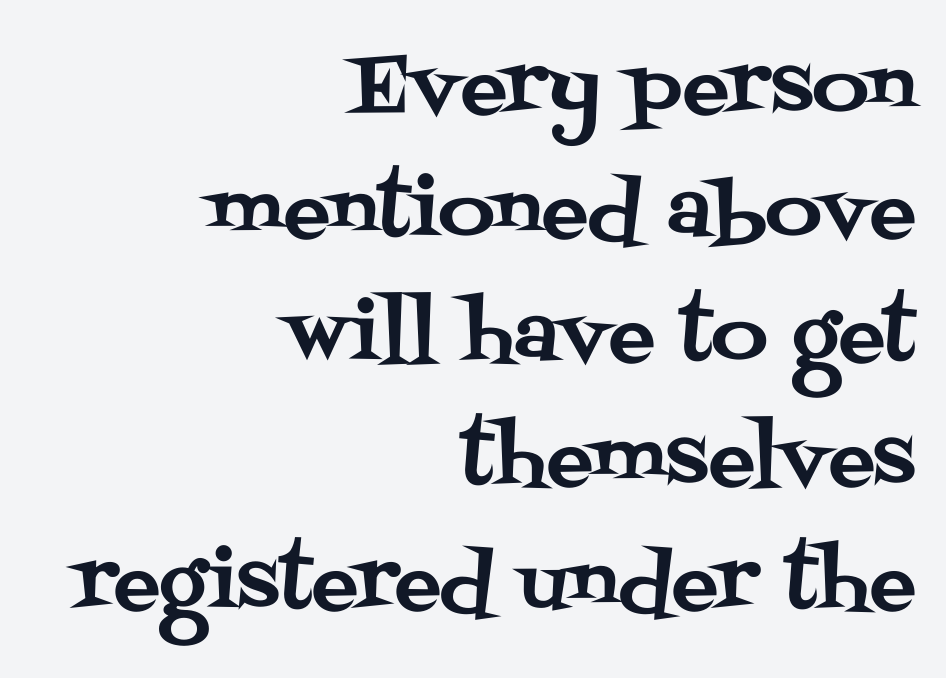
{"serif": "yes", "italic": "no", "width": "normal", "stroke_contrast": "medium", "x_height": "large", "monospaced": "no", "underline": "no", "align": "right", "line_spacing": "normal", "line_spacing_ratio": 1.59, "letter_spacing": "normal", "letter_spacing_em": 0.0, "glyph_px": 78}
